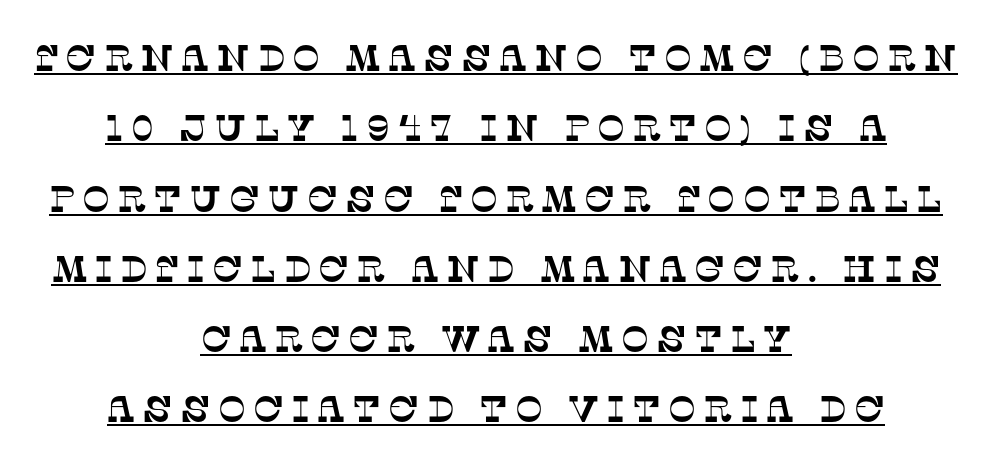
{"serif": "yes", "width": "normal", "stroke_contrast": "low", "x_height": "large", "monospaced": "no", "underline": "yes", "align": "center", "line_spacing": "loose", "line_spacing_ratio": 1.9, "glyph_px": 37}
